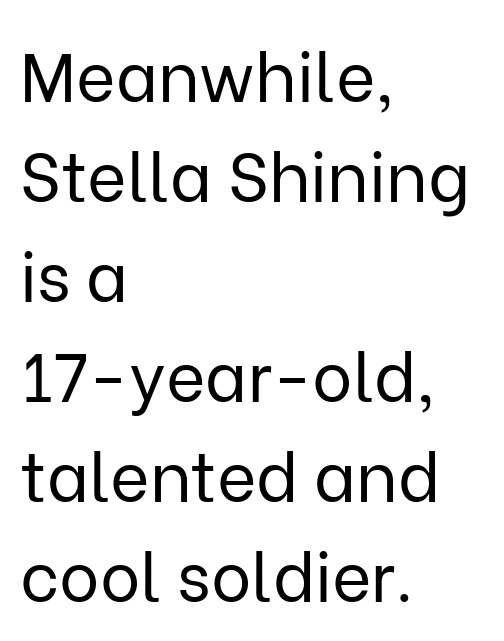
Q: Is the text bold? A: No.
Q: Is the text italic (slanted)? A: No, it is upright.
Q: Is the typeface a serif or a sans-serif typeface? A: Sans-serif.
Q: Is the text underlined? A: No.
Q: How is the paragraph aligned? A: Left-aligned.
Q: Is the spacing between letters normal or unusually wide? A: Normal.
Q: Is the spacing between lines tight, normal or loose? A: Normal.
Q: Width (condensed, normal, or wide)? A: Normal.
Q: Stroke contrast? A: Low.
Q: x-height? A: Medium.
Q: Monospaced? A: No.
